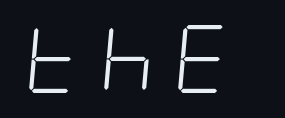
{"italic": "yes", "lean": "right", "slant_degrees": 5, "bold": "no", "weight": "light", "width": "condensed", "stroke_contrast": "low", "x_height": "large", "underline": "no", "letter_spacing": "wide", "letter_spacing_em": 0.28, "glyph_px": 68}
